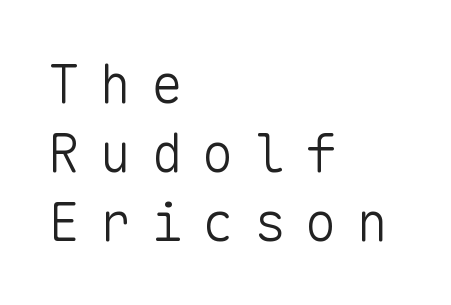
{"serif": "no", "italic": "no", "bold": "no", "weight": "light", "width": "normal", "stroke_contrast": "low", "x_height": "medium", "monospaced": "yes", "underline": "no", "align": "left", "line_spacing": "normal", "line_spacing_ratio": 1.3, "letter_spacing": "wide", "letter_spacing_em": 0.37, "glyph_px": 53}
